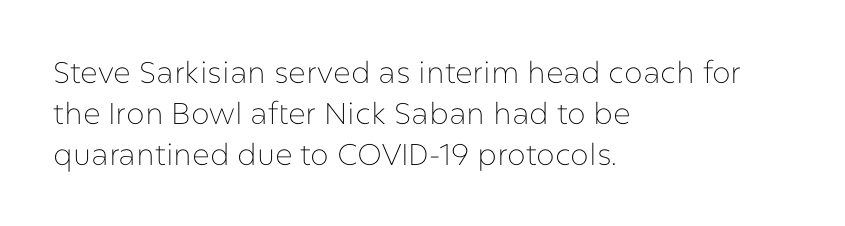
{"serif": "no", "italic": "no", "bold": "no", "weight": "thin", "width": "normal", "stroke_contrast": "low", "x_height": "medium", "monospaced": "no", "underline": "no", "align": "left", "line_spacing": "normal", "line_spacing_ratio": 1.36, "letter_spacing": "normal", "letter_spacing_em": 0.0, "glyph_px": 30}
